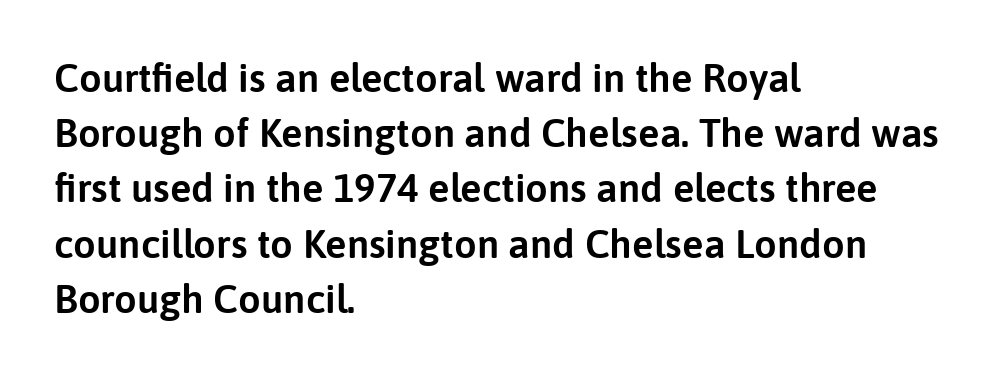
Q: Is the text italic (slanted)? A: No, it is upright.
Q: Is the typeface a serif or a sans-serif typeface? A: Sans-serif.
Q: Is the text underlined? A: No.
Q: How is the paragraph aligned? A: Left-aligned.
Q: Is the spacing between letters normal or unusually wide? A: Normal.
Q: Is the spacing between lines tight, normal or loose? A: Normal.
Q: Width (condensed, normal, or wide)? A: Normal.
Q: Stroke contrast? A: Low.
Q: x-height? A: Medium.
Q: Monospaced? A: No.
